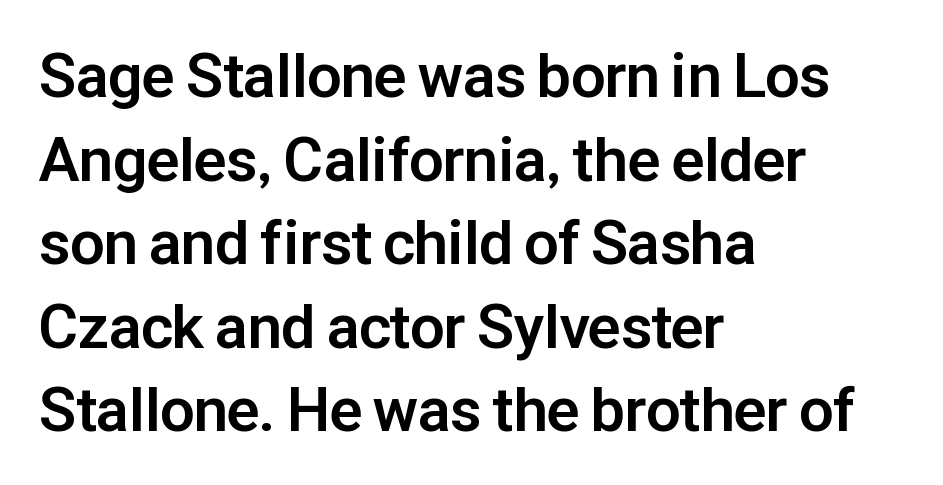
The image shows 61 px bold sans-serif type, upright; set left-aligned, normal line spacing (1.37x), normal letter spacing, not underlined; low stroke contrast and a medium x-height.
